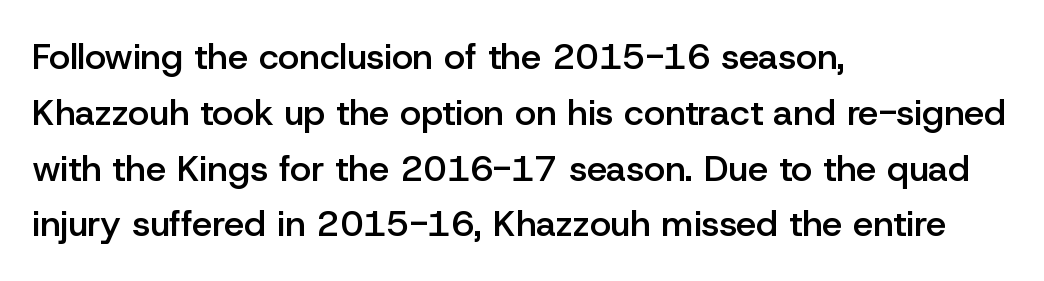
The image shows 36 px semibold sans-serif type, upright; set left-aligned, normal line spacing (1.55x), normal letter spacing, not underlined; low stroke contrast and a medium x-height.
